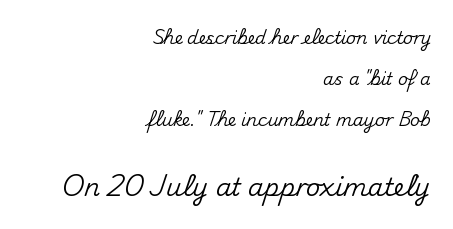
Q: Is the text italic (slanted)? A: Yes.
Q: Is the text underlined? A: No.
Q: How is the paragraph aligned? A: Right-aligned.
Q: Is the spacing between letters normal or unusually wide? A: Normal.
Q: Is the spacing between lines tight, normal or loose? A: Loose.
Q: Which block of text is set in a larger size, the first (top) or the second (bottom)? A: The second (bottom) one.
